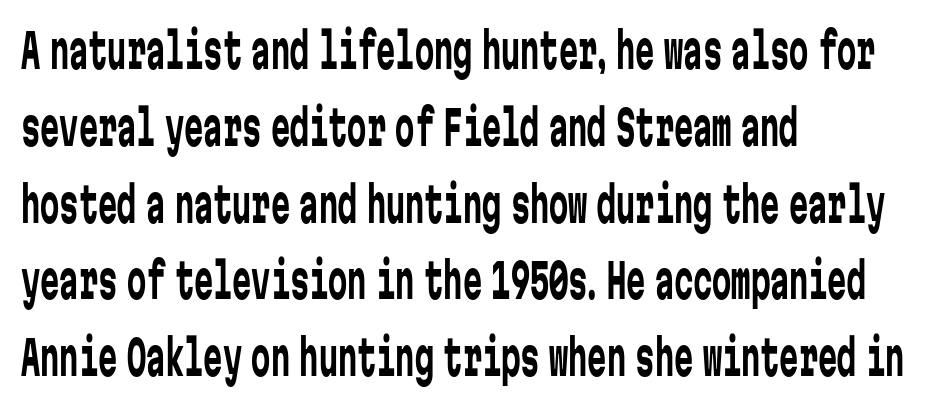
{"serif": "no", "italic": "no", "bold": "no", "weight": "regular", "width": "condensed", "stroke_contrast": "low", "x_height": "medium", "monospaced": "yes", "underline": "no", "align": "left", "line_spacing": "normal", "line_spacing_ratio": 1.6, "letter_spacing": "normal", "letter_spacing_em": 0.0, "glyph_px": 48}
